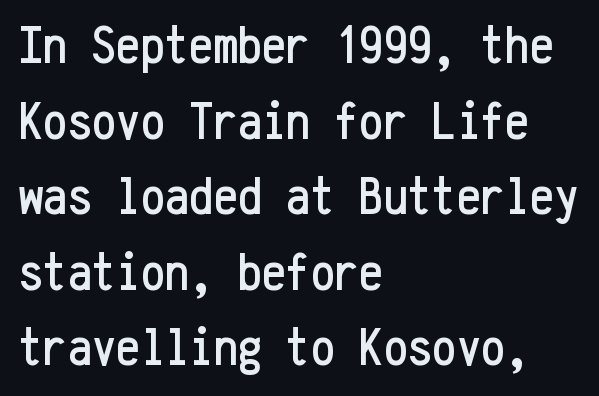
Rule under the text: the space is simply empty. Between one letter and the next there's only the usual sliver of space. Posture: straight, roman, zero tilt. The typesetter chose a ragged-right arrangement here. What's the leading like? Ordinary, nothing unusual. The rendering shows plain stroke endings on the letterforms — a sans-serif design.
